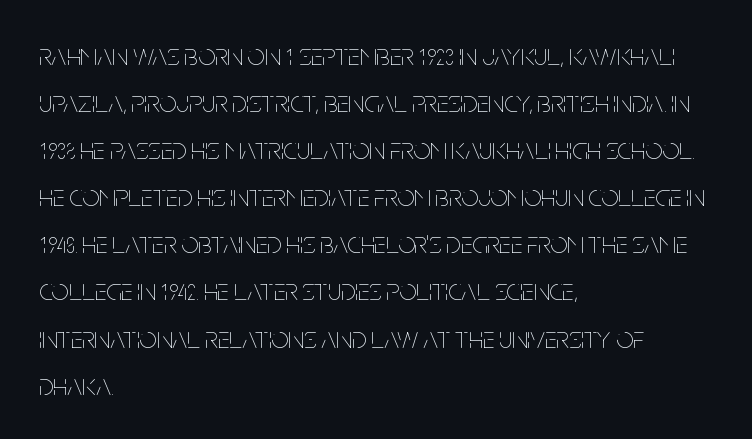
{"italic": "no", "bold": "no", "weight": "thin", "width": "condensed", "stroke_contrast": "low", "x_height": "large", "monospaced": "no", "underline": "no", "align": "left", "line_spacing": "normal", "line_spacing_ratio": 1.57, "letter_spacing": "normal", "letter_spacing_em": 0.0, "glyph_px": 30}
